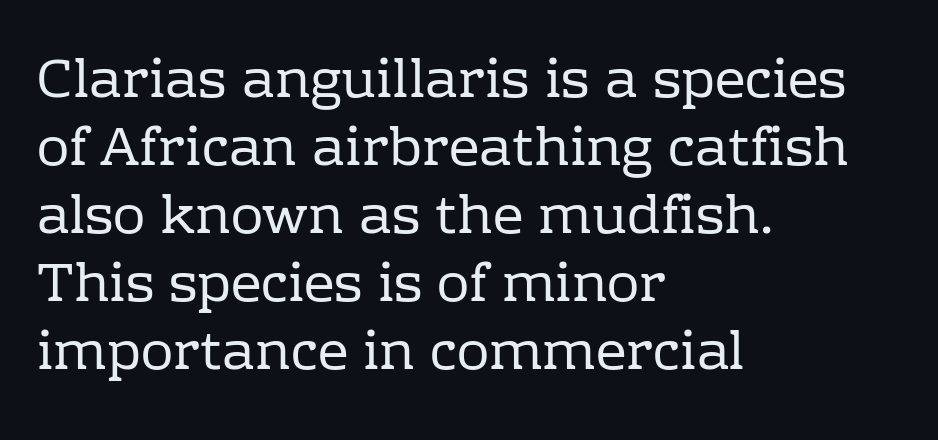
The image shows 54 px regular-weight serif type, upright; set left-aligned, normal line spacing (1.26x), normal letter spacing, not underlined; low stroke contrast and a medium x-height.
